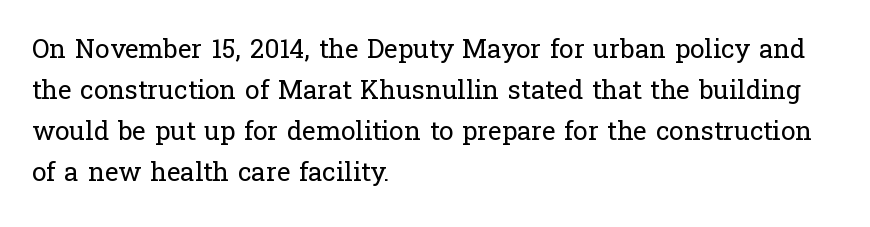
The words here are not underlined. Unbolded letterforms with no extra heft. Quick note: interline space is typical. These lines stack with their left ends in a neat column. Ordinary non-slanted type is in use. Here the glyphs are tracked normally, forming tight word shapes.
